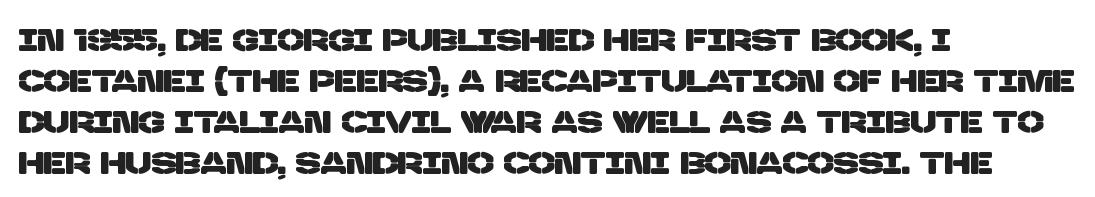
The image shows 31 px sans-serif type; set left-aligned, normal line spacing (1.32x), normal letter spacing, not underlined; low stroke contrast and a large x-height.
